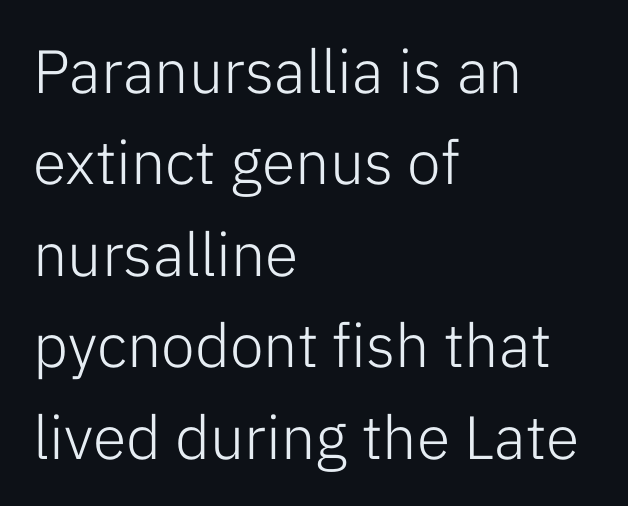
These lines sit exactly where default settings would place them. Notice how the passage keeps a crisp vertical edge on the left only. Does the lettering tilt? It doesn't — this is upright. This sample uses a sans-serif face.
